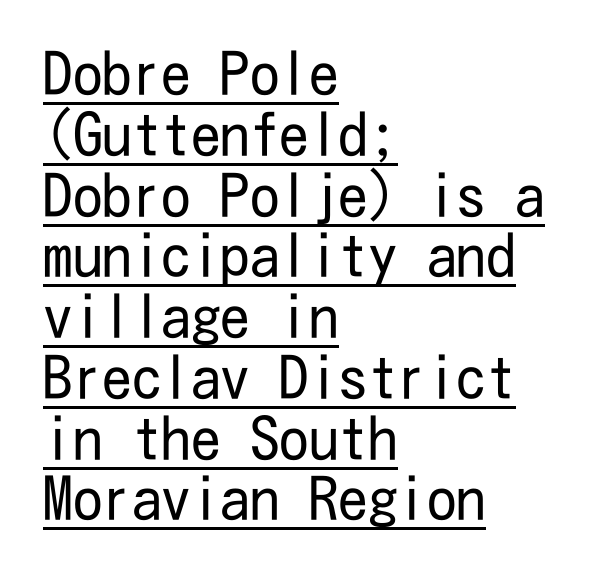
The letters sit at their default tracking, neither squeezed nor spread. The rendering uses the underline text-decoration. Think standard paragraph weight, or any step lighter than that. This rendering employs a face without finishing strokes, i.e., a sans-serif.
